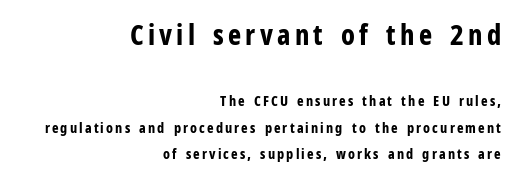
Q: Is the text bold? A: Yes.
Q: Is the text italic (slanted)? A: No, it is upright.
Q: Is the typeface a serif or a sans-serif typeface? A: Sans-serif.
Q: Is the text underlined? A: No.
Q: How is the paragraph aligned? A: Right-aligned.
Q: Which block of text is set in a larger size, the first (top) or the second (bottom)? A: The first (top) one.
Q: Width (condensed, normal, or wide)? A: Condensed.
Q: Stroke contrast? A: Low.
Q: x-height? A: Medium.
Q: Monospaced? A: No.
